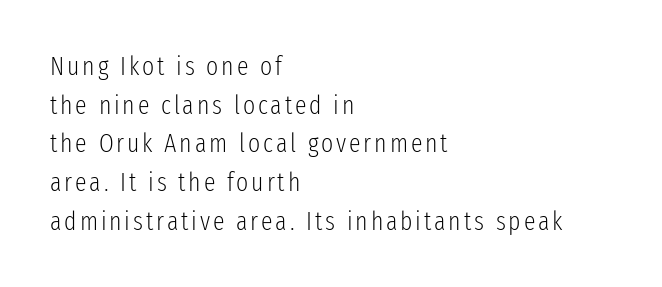
The leading is moderate, giving the passage an even texture. The lines in this sample share a left origin and differ only in where they stop. The letters look calm and open, with moderate or lighter stems. Designer's note — italics off, roman on. Anything drawn beneath the words? Only blank space.
